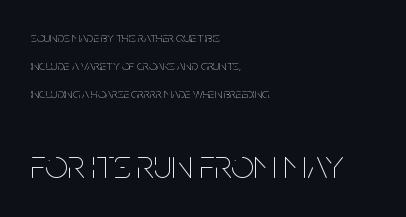
{"italic": "no", "bold": "no", "weight": "thin", "width": "condensed", "stroke_contrast": "low", "x_height": "large", "monospaced": "no", "underline": "no", "align": "left", "line_spacing": "loose", "line_spacing_ratio": 1.99, "letter_spacing": "normal", "letter_spacing_em": 0.0, "larger_block": "second", "size_ratio": 2.93, "glyph_px": 41}
